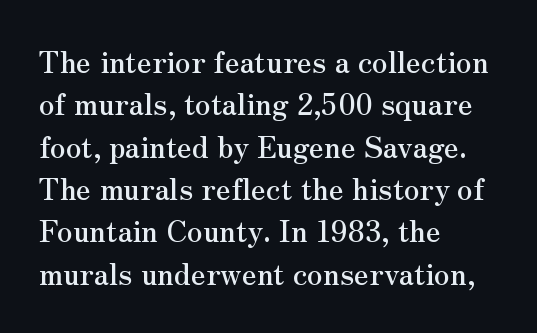
Q: Is the text italic (slanted)? A: No, it is upright.
Q: Is the typeface a serif or a sans-serif typeface? A: Serif.
Q: Is the text underlined? A: No.
Q: How is the paragraph aligned? A: Left-aligned.
Q: Is the spacing between letters normal or unusually wide? A: Normal.
Q: Is the spacing between lines tight, normal or loose? A: Normal.
Q: Width (condensed, normal, or wide)? A: Normal.
Q: Stroke contrast? A: Medium.
Q: x-height? A: Small.
Q: Monospaced? A: No.
